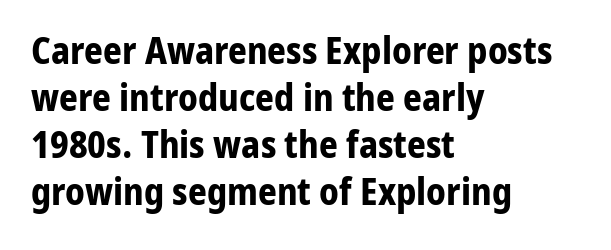
The image shows 37 px bold sans-serif type, upright; set left-aligned, normal line spacing (1.27x), normal letter spacing, not underlined; low stroke contrast and a medium x-height.
